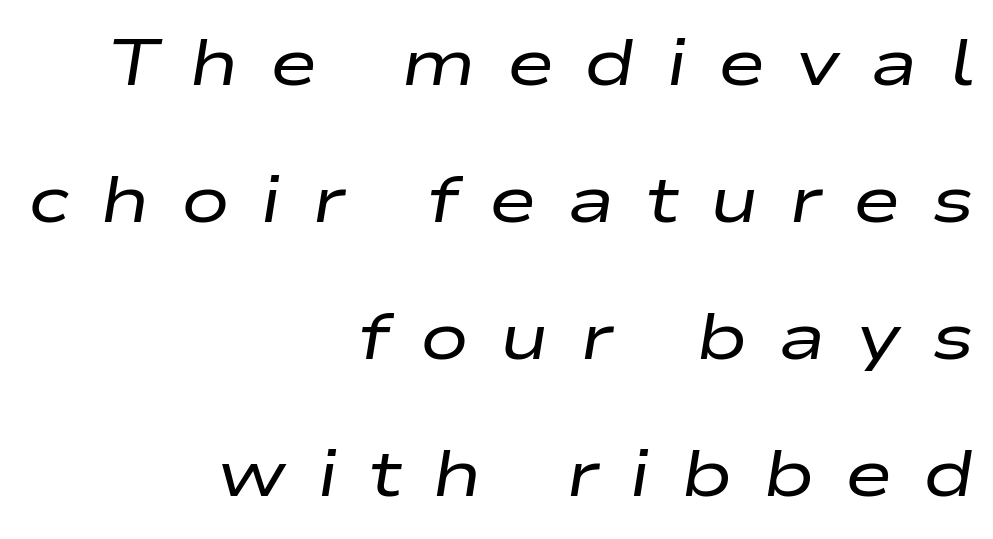
Q: Is the text bold? A: No.
Q: Is the text italic (slanted)? A: Yes, it leans right by about 9 degrees.
Q: Is the text underlined? A: No.
Q: How is the paragraph aligned? A: Right-aligned.
Q: Is the spacing between letters normal or unusually wide? A: Unusually wide.
Q: Is the spacing between lines tight, normal or loose? A: Loose.
Q: Width (condensed, normal, or wide)? A: Wide.
Q: Stroke contrast? A: Low.
Q: x-height? A: Medium.
Q: Monospaced? A: No.
